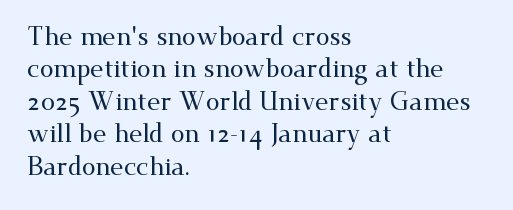
{"italic": "no", "underline": "no", "align": "left", "line_spacing": "normal", "line_spacing_ratio": 1.3, "letter_spacing": "normal", "letter_spacing_em": 0.0, "glyph_px": 25}
